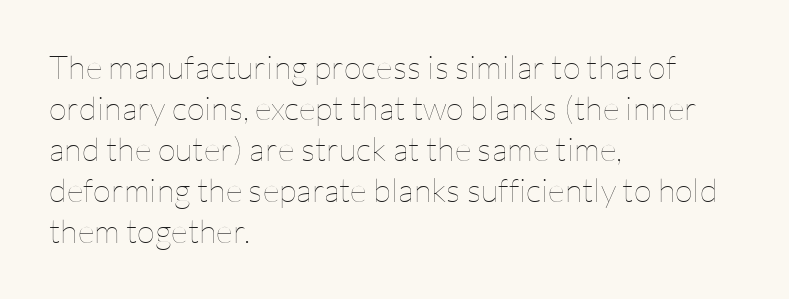
Q: Is the text bold? A: No.
Q: Is the text italic (slanted)? A: No, it is upright.
Q: Is the text underlined? A: No.
Q: How is the paragraph aligned? A: Left-aligned.
Q: Is the spacing between letters normal or unusually wide? A: Normal.
Q: Width (condensed, normal, or wide)? A: Normal.
Q: Stroke contrast? A: Low.
Q: x-height? A: Medium.
Q: Monospaced? A: No.
